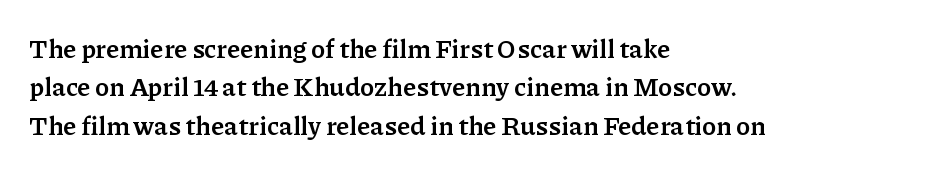
{"italic": "no", "bold": "yes", "underline": "no", "align": "left", "line_spacing": "normal", "line_spacing_ratio": 1.48, "letter_spacing": "normal", "letter_spacing_em": 0.0, "glyph_px": 26}
